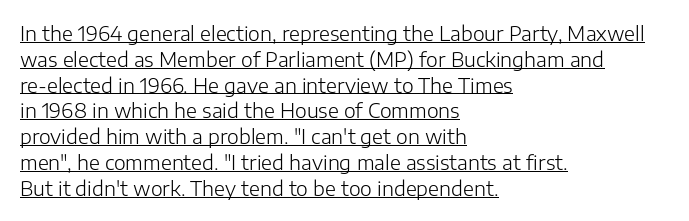
The image shows 20 px text type, upright; set left-aligned, normal line spacing (1.29x), normal letter spacing, underlined.
